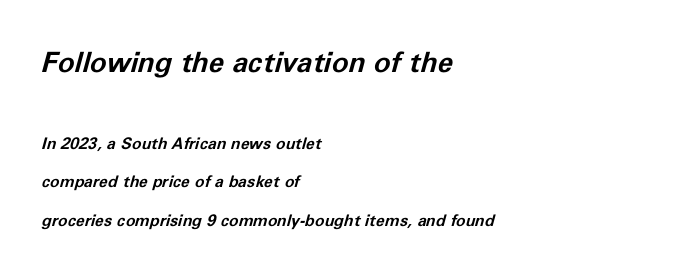
{"italic": "yes", "lean": "right", "slant_degrees": 11, "bold": "yes", "weight": "bold", "width": "normal", "stroke_contrast": "low", "x_height": "medium", "monospaced": "no", "underline": "no", "align": "left", "line_spacing": "loose", "line_spacing_ratio": 2.41, "letter_spacing": "normal", "letter_spacing_em": 0.0, "larger_block": "first", "size_ratio": 1.75, "glyph_px": 28}
